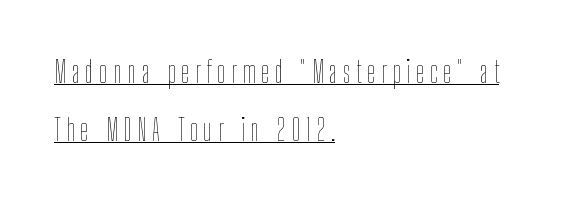
The image shows 29 px thin, condensed type, upright; set left-aligned, loose line spacing (2.0x), unusually wide letter spacing (+0.2 em), underlined; low stroke contrast and a medium x-height.
